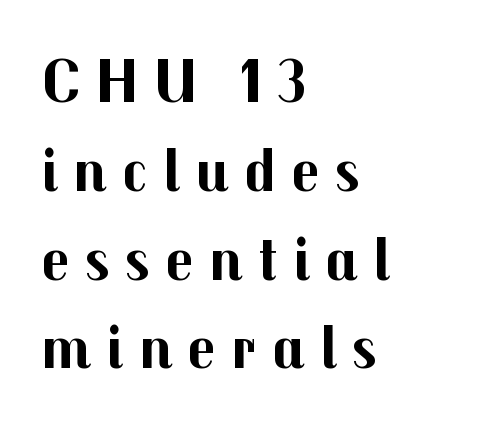
The image shows 63 px bold sans-serif type, upright; set left-aligned, normal line spacing (1.41x), unusually wide letter spacing (+0.24 em), not underlined; medium stroke contrast and a medium x-height.
